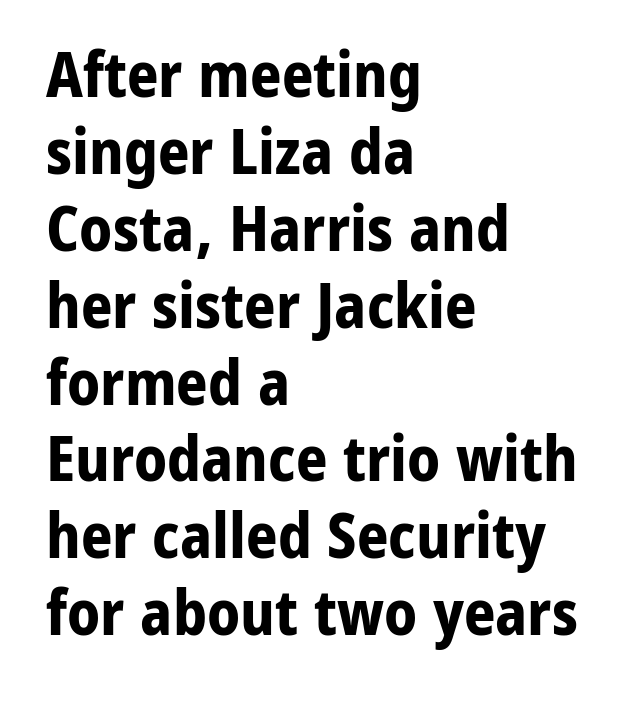
The image shows 62 px bold sans-serif type, upright; set left-aligned, line spacing 1.24x, normal letter spacing, not underlined; low stroke contrast and a medium x-height.
